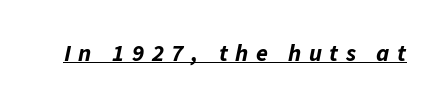
The rendering uses the underline text-decoration. Pretty heavy lettering here — definitely bold. Tracking here is generous; glyphs stand well apart from one another. Designer's note — italics engaged.
